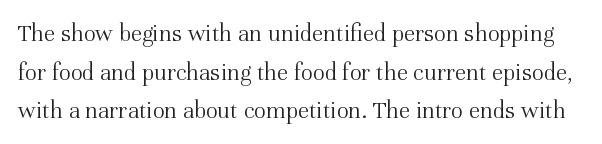
Q: Is the text bold? A: No.
Q: Is the text italic (slanted)? A: No, it is upright.
Q: Is the text underlined? A: No.
Q: Is the spacing between letters normal or unusually wide? A: Normal.
Q: Is the spacing between lines tight, normal or loose? A: Normal.
